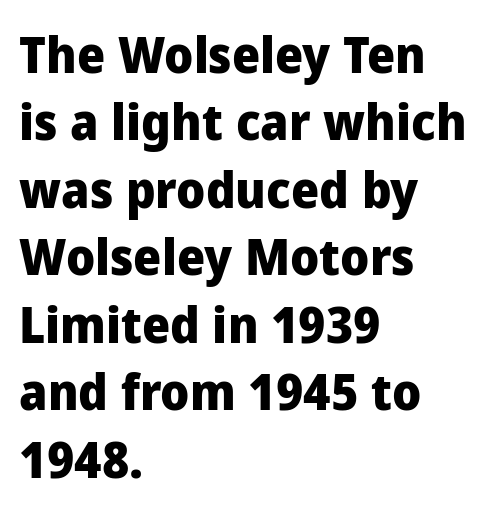
Q: Is the text bold? A: Yes.
Q: Is the text italic (slanted)? A: No, it is upright.
Q: Is the typeface a serif or a sans-serif typeface? A: Sans-serif.
Q: Is the text underlined? A: No.
Q: How is the paragraph aligned? A: Left-aligned.
Q: Is the spacing between letters normal or unusually wide? A: Normal.
Q: Is the spacing between lines tight, normal or loose? A: Normal.
Q: Width (condensed, normal, or wide)? A: Normal.
Q: Stroke contrast? A: Low.
Q: x-height? A: Medium.
Q: Monospaced? A: No.
